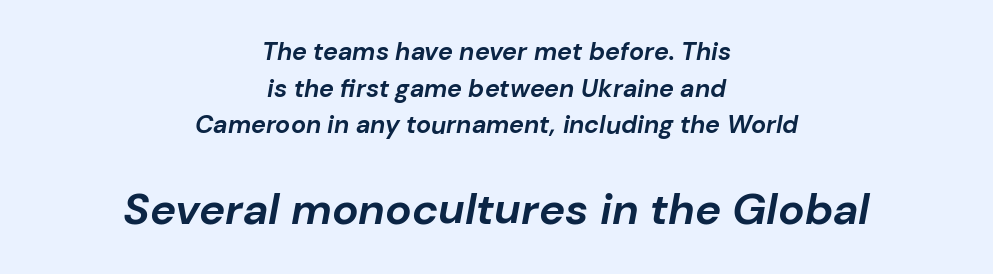
When letters slant like this, we call the style italic. How are the letters spaced? Ordinarily, with no added tracking. Reading down the block, each line starts at a different indent, mirrored at its end. What weight is shown? A full bold with thick strokes. The rendering enlarges the type as you move from the upper chunk to the lower. The space directly below the letters is spotless.
